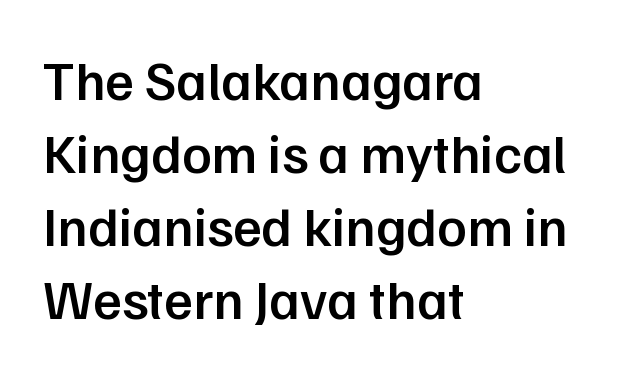
Is there much room between lines? A standard amount, neither cramped nor airy. Characters follow at the spacing the type designer built in. Italic: no, the glyphs are upright roman. The area under the type is left untouched. Bold? Not quite — semibold, heavier than regular but stopping short. Note: no serifs on the glyphs.
